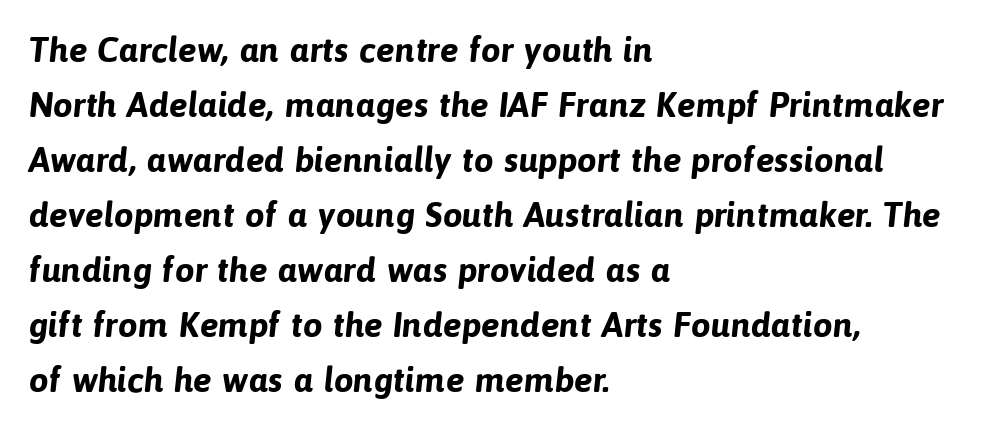
{"serif": "no", "bold": "yes", "weight": "bold", "width": "normal", "stroke_contrast": "low", "x_height": "medium", "monospaced": "no", "underline": "no", "align": "left", "line_spacing": "normal", "line_spacing_ratio": 1.57, "letter_spacing": "normal", "letter_spacing_em": 0.0, "glyph_px": 35}
